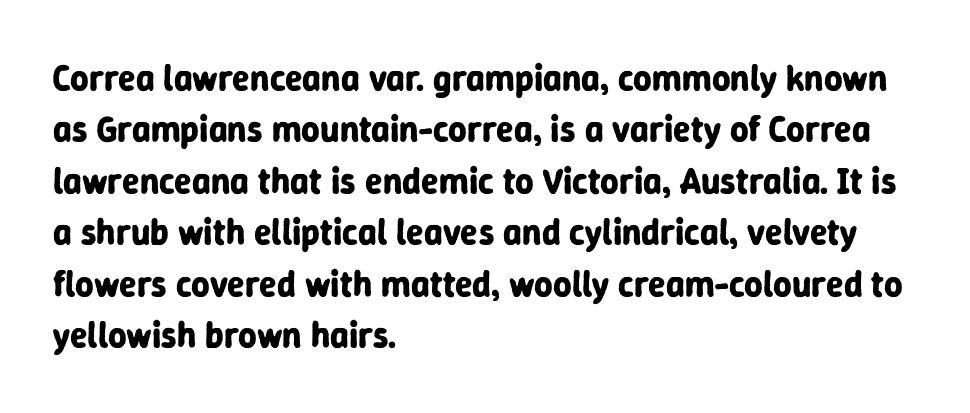
Words appear dense and cohesive because spacing is normal. This sample has the flowing, uneven cadence of proportional lettering. Underline: absent. The text was rendered using a sans face with plain stroke endings. Honestly, the row spacing looks completely unremarkable. Is there any slant? The stems are plumb.
